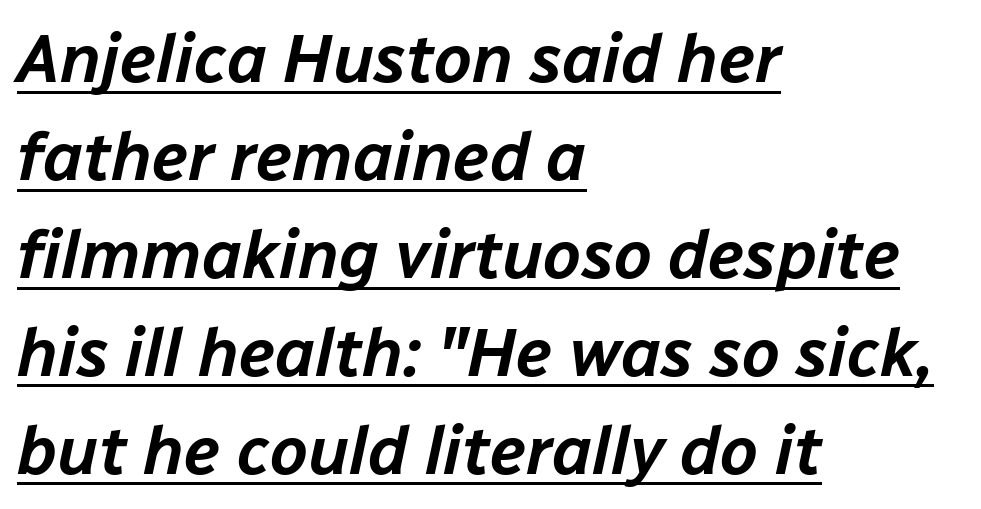
Q: Is the text italic (slanted)? A: Yes, it leans right by about 12 degrees.
Q: Is the text underlined? A: Yes.
Q: How is the paragraph aligned? A: Left-aligned.
Q: Is the spacing between letters normal or unusually wide? A: Normal.
Q: Is the spacing between lines tight, normal or loose? A: Normal.
Q: Width (condensed, normal, or wide)? A: Normal.
Q: Stroke contrast? A: Low.
Q: x-height? A: Medium.
Q: Monospaced? A: No.
